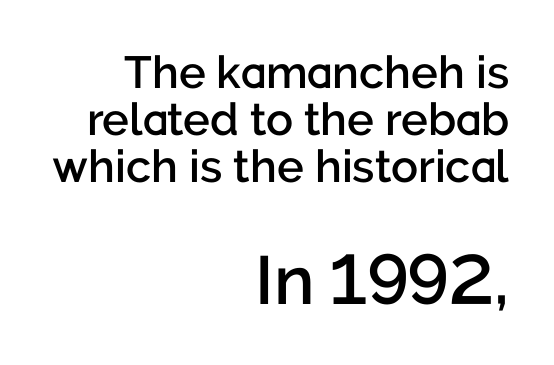
Q: Is the text bold? A: Semi-bold.
Q: Is the text italic (slanted)? A: No, it is upright.
Q: Is the typeface a serif or a sans-serif typeface? A: Sans-serif.
Q: Is the text underlined? A: No.
Q: How is the paragraph aligned? A: Right-aligned.
Q: Is the spacing between letters normal or unusually wide? A: Normal.
Q: Is the spacing between lines tight, normal or loose? A: Tight.
Q: Which block of text is set in a larger size, the first (top) or the second (bottom)? A: The second (bottom) one.
Q: Width (condensed, normal, or wide)? A: Normal.
Q: Stroke contrast? A: Low.
Q: x-height? A: Medium.
Q: Monospaced? A: No.
